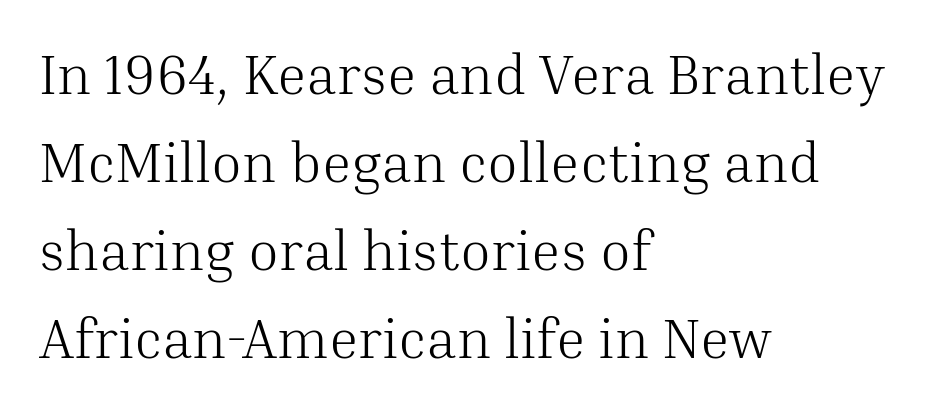
Q: Is the text bold? A: No.
Q: Is the text italic (slanted)? A: No, it is upright.
Q: Is the typeface a serif or a sans-serif typeface? A: Serif.
Q: Is the text underlined? A: No.
Q: How is the paragraph aligned? A: Left-aligned.
Q: Is the spacing between letters normal or unusually wide? A: Normal.
Q: Is the spacing between lines tight, normal or loose? A: Normal.
Q: Width (condensed, normal, or wide)? A: Normal.
Q: Stroke contrast? A: Medium.
Q: x-height? A: Medium.
Q: Monospaced? A: No.
